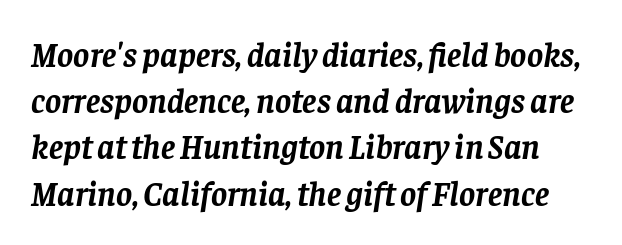
Q: Is the text bold? A: Yes.
Q: Is the text italic (slanted)? A: Yes, it leans right by about 8 degrees.
Q: Is the typeface a serif or a sans-serif typeface? A: Serif.
Q: Is the text underlined? A: No.
Q: Is the spacing between letters normal or unusually wide? A: Normal.
Q: Is the spacing between lines tight, normal or loose? A: Normal.
Q: Width (condensed, normal, or wide)? A: Normal.
Q: Stroke contrast? A: Low.
Q: x-height? A: Large.
Q: Monospaced? A: No.
